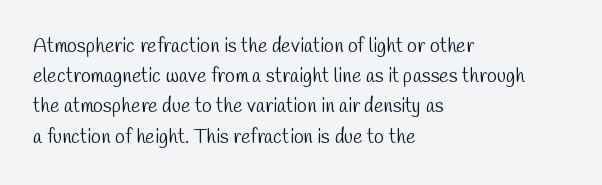
The image shows 20 px text type; set left-aligned, normal line spacing (1.51x), normal letter spacing, not underlined.
